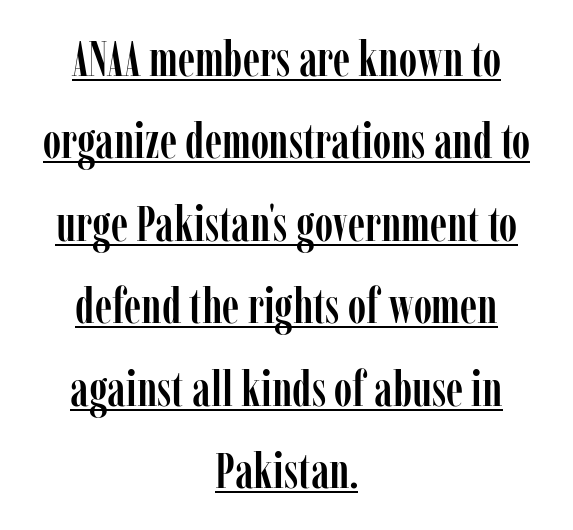
Q: Is the text italic (slanted)? A: No, it is upright.
Q: Is the typeface a serif or a sans-serif typeface? A: Serif.
Q: Is the text underlined? A: Yes.
Q: How is the paragraph aligned? A: Centered.
Q: Is the spacing between letters normal or unusually wide? A: Normal.
Q: Is the spacing between lines tight, normal or loose? A: Normal.
Q: Width (condensed, normal, or wide)? A: Condensed.
Q: Stroke contrast? A: Low.
Q: x-height? A: Medium.
Q: Monospaced? A: No.
